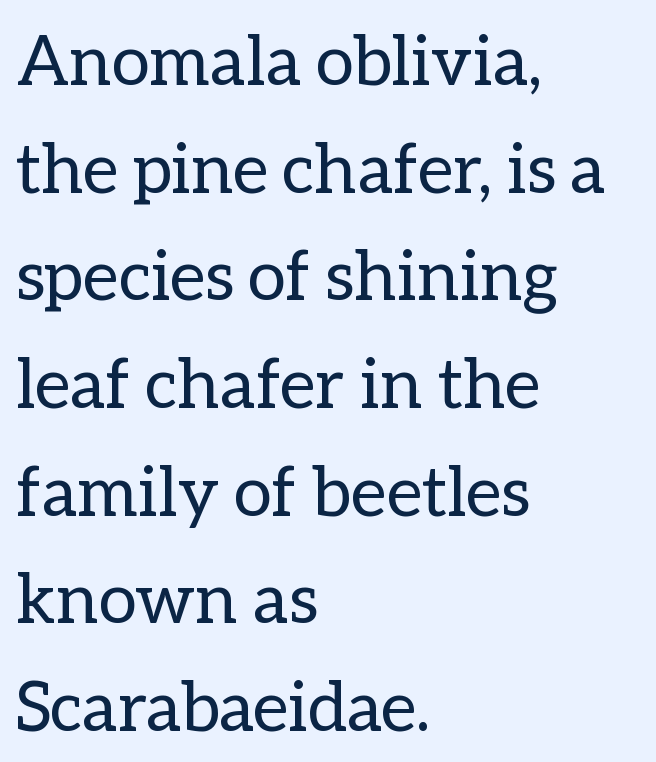
{"italic": "no", "bold": "no", "weight": "regular", "width": "normal", "stroke_contrast": "low", "x_height": "medium", "monospaced": "no", "underline": "no", "align": "left", "line_spacing": "normal", "line_spacing_ratio": 1.56, "letter_spacing": "normal", "letter_spacing_em": 0.0, "glyph_px": 69}
